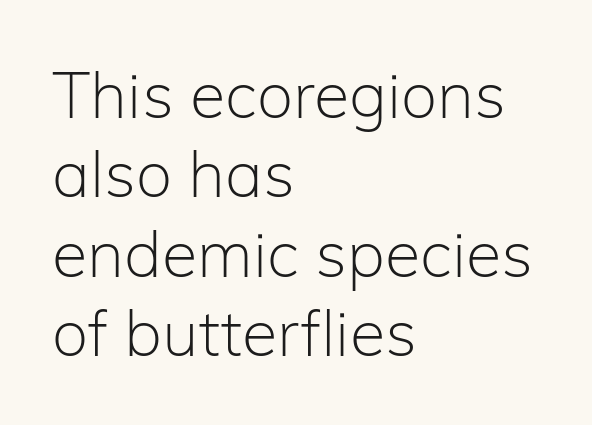
The image shows 65 px light sans-serif type, upright; set left-aligned, line spacing 1.22x, normal letter spacing, not underlined; low stroke contrast and a medium x-height.
